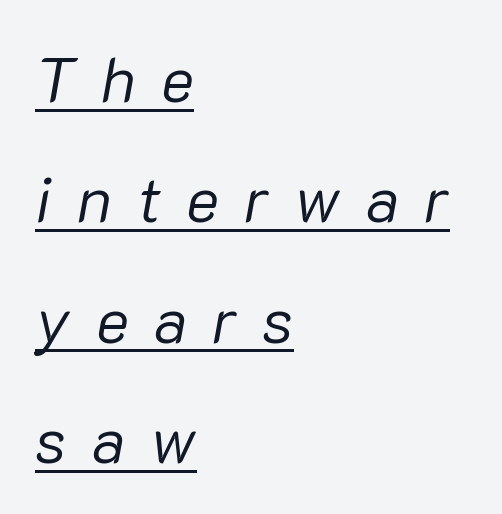
{"italic": "yes", "lean": "right", "slant_degrees": 10, "bold": "no", "weight": "regular", "width": "normal", "stroke_contrast": "low", "x_height": "medium", "monospaced": "no", "underline": "yes", "align": "left", "line_spacing": "loose", "line_spacing_ratio": 1.91, "letter_spacing": "wide", "letter_spacing_em": 0.4, "glyph_px": 63}
